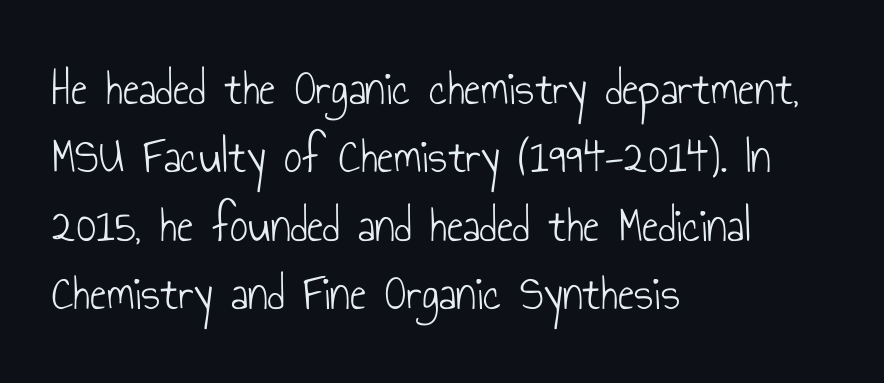
The image shows 50 px light, condensed sans-serif type, upright; set left-aligned, normal line spacing (1.37x), normal letter spacing, not underlined; low stroke contrast and a small x-height.
